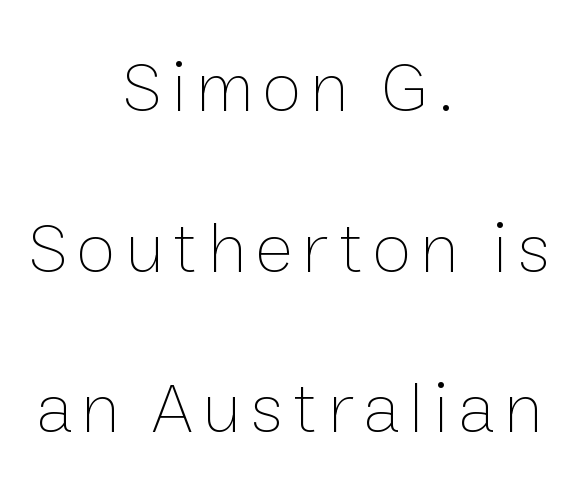
Teacher's note: observe the equal gaps on both sides — that is centered alignment. Is the stroke heavy? The answer is a plain regular-or-lighter. Letters rest on an invisible, unmarked baseline. A typesetter would mark this as roman, not italic. Baseline-to-baseline distance is far greater than the letter height. Looks like regular typesetting: each glyph gets only the width it needs.
